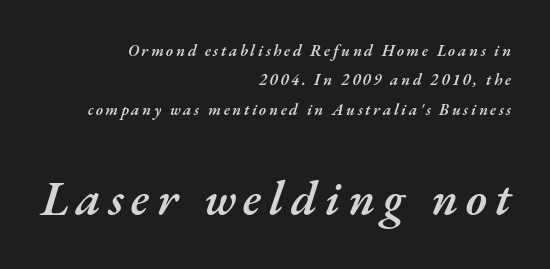
The image shows 48 px semibold type, italic (leaning right); set right-aligned, line spacing 1.84x, not underlined; the second (bottom) block is 3.0x larger; medium stroke contrast and a small x-height.
